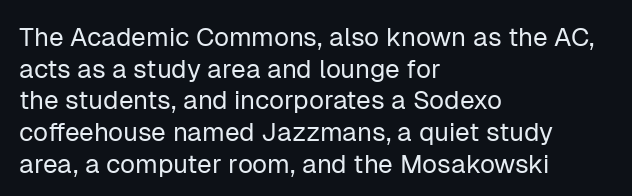
Q: Is the text bold? A: No.
Q: Is the text italic (slanted)? A: No, it is upright.
Q: Is the text underlined? A: No.
Q: How is the paragraph aligned? A: Left-aligned.
Q: Is the spacing between letters normal or unusually wide? A: Normal.
